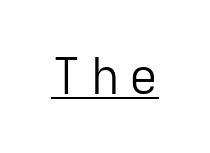
Q: Is the text bold? A: No.
Q: Is the text italic (slanted)? A: No, it is upright.
Q: Is the typeface a serif or a sans-serif typeface? A: Sans-serif.
Q: Is the text underlined? A: Yes.
Q: Is the spacing between letters normal or unusually wide? A: Unusually wide.
Q: Width (condensed, normal, or wide)? A: Normal.
Q: Stroke contrast? A: Low.
Q: x-height? A: Medium.
Q: Monospaced? A: No.
